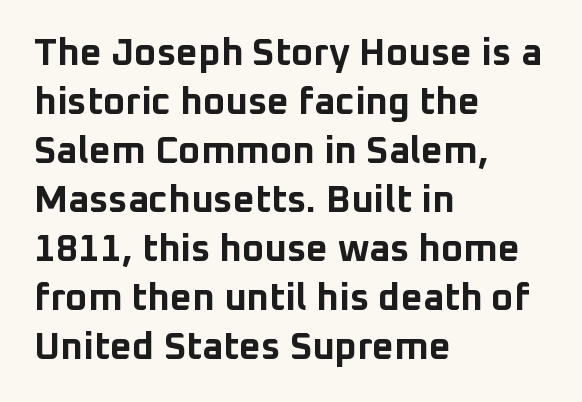
{"serif": "no", "italic": "no", "bold": "yes", "weight": "bold", "width": "normal", "stroke_contrast": "low", "x_height": "medium", "monospaced": "no", "underline": "no", "align": "left", "line_spacing": "normal", "line_spacing_ratio": 1.29, "letter_spacing": "normal", "letter_spacing_em": 0.0, "glyph_px": 38}
